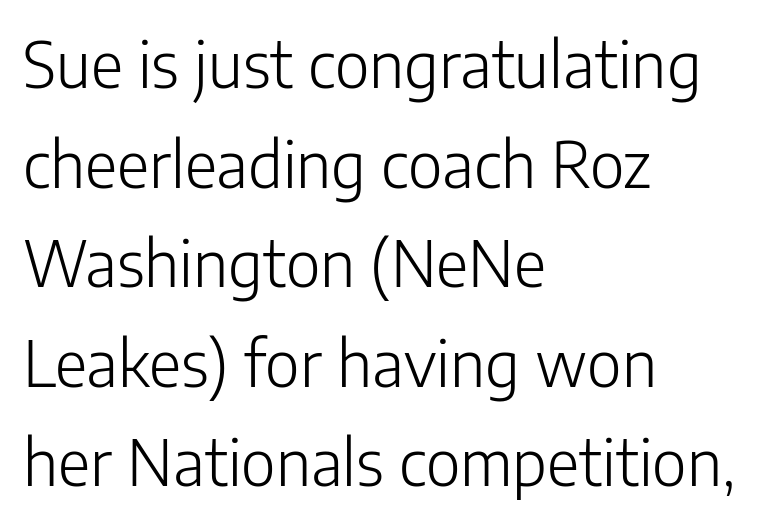
This rendering uses left alignment, leaving the right contour irregular. Nope, not italic — everything's standing straight. The rendering keeps characters at their native spacing. Letters have the restrained weight of plain body copy at most. Is this a fixed-width face? No — the glyphs have proportional, varying widths.
